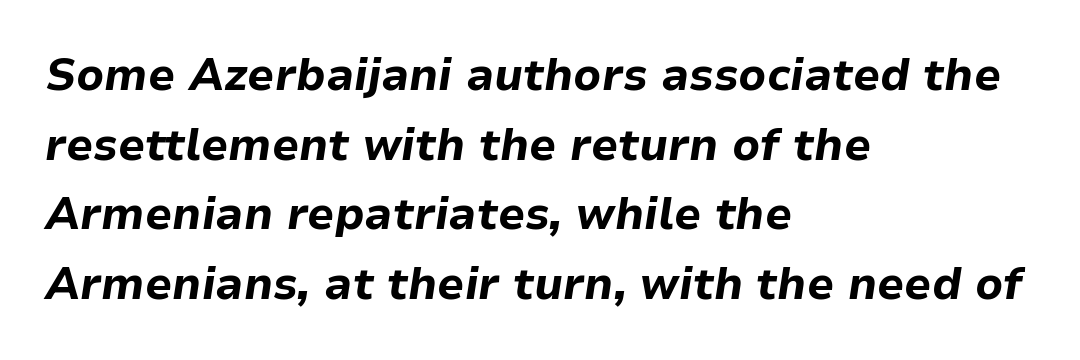
This rendering features lettering with no underline. Would a proofreader flag this as italicized? Yes. Compared with typical body copy, the letter spacing here is the same. The letters advance in unequal steps, a hallmark of proportional type. Weight: bold. Alignment: flush left.
